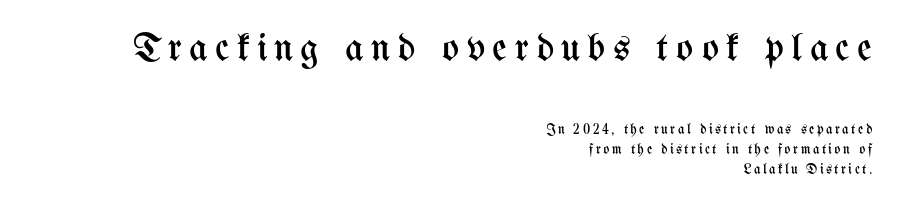
Q: Is the text bold? A: No.
Q: Is the text italic (slanted)? A: No, it is upright.
Q: Is the text underlined? A: No.
Q: How is the paragraph aligned? A: Right-aligned.
Q: Is the spacing between lines tight, normal or loose? A: Normal.
Q: Which block of text is set in a larger size, the first (top) or the second (bottom)? A: The first (top) one.
Q: Width (condensed, normal, or wide)? A: Condensed.
Q: Stroke contrast? A: Medium.
Q: x-height? A: Medium.
Q: Monospaced? A: No.
